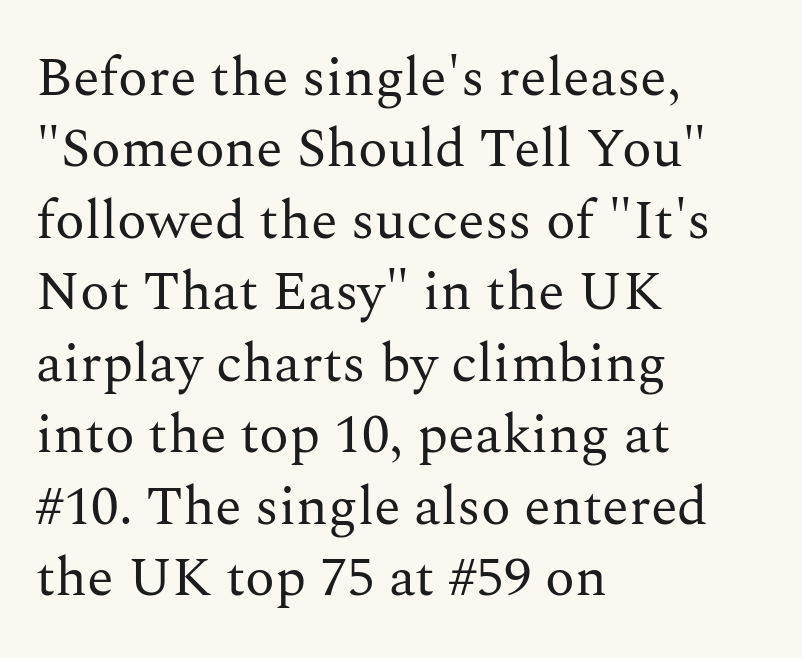
Descenders hang freely into open space. The passage shown is typed in a proportional face where columns would drift. The passage shown is not bold in any degree. Visually the block forms a straight wall on the left and a jagged coastline on the right.
